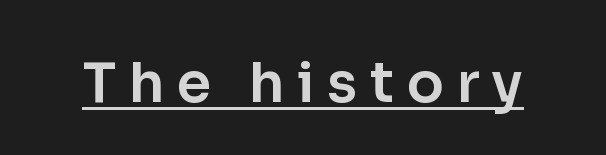
Q: Is the text italic (slanted)? A: No, it is upright.
Q: Is the typeface a serif or a sans-serif typeface? A: Sans-serif.
Q: Is the text underlined? A: Yes.
Q: Is the spacing between letters normal or unusually wide? A: Unusually wide.
Q: Width (condensed, normal, or wide)? A: Normal.
Q: Stroke contrast? A: Low.
Q: x-height? A: Medium.
Q: Monospaced? A: No.
